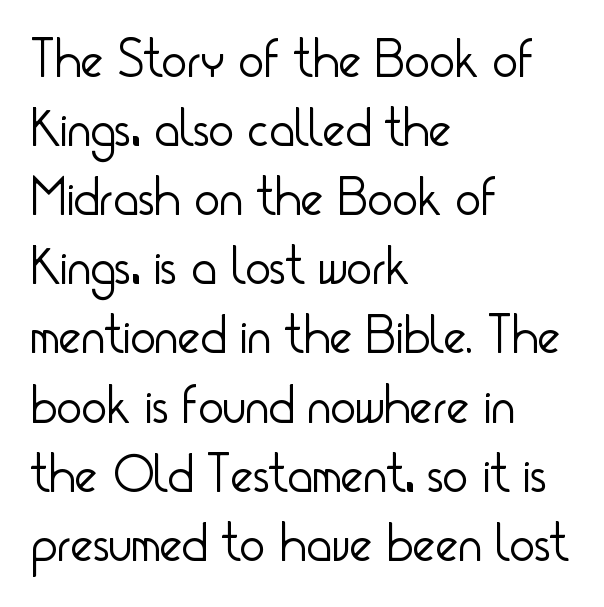
The image shows 54 px light, condensed sans-serif type, upright; set left-aligned, normal line spacing (1.28x), normal letter spacing, not underlined; low stroke contrast and a small x-height.
